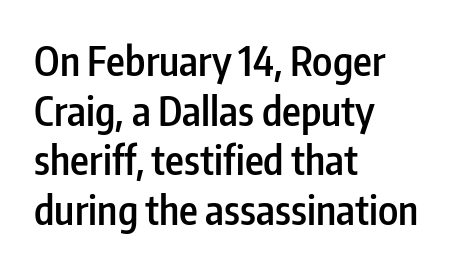
The typography opts for an upright posture over an oblique one. On the weight axis this lands at semibold, roughly 600. Classification — sans serif. A typesetter would call this zero additional tracking.
